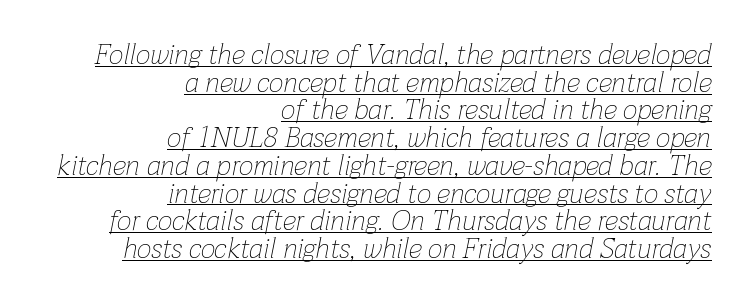
Letters have the restrained weight of plain body copy at most. Note the varied advance widths — an 'i' is clearly narrower than an 'm'. Interline gaps are noticeably narrow in this sample. Short note: letters normally spaced. An italicized treatment has been applied to the whole sample.
